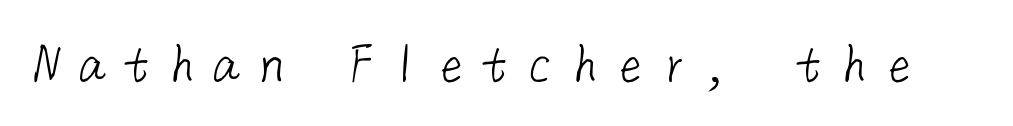
Q: Is the text bold? A: No.
Q: Is the typeface a serif or a sans-serif typeface? A: Sans-serif.
Q: Is the text underlined? A: No.
Q: Is the spacing between letters normal or unusually wide? A: Unusually wide.
Q: Width (condensed, normal, or wide)? A: Normal.
Q: Stroke contrast? A: Low.
Q: x-height? A: Medium.
